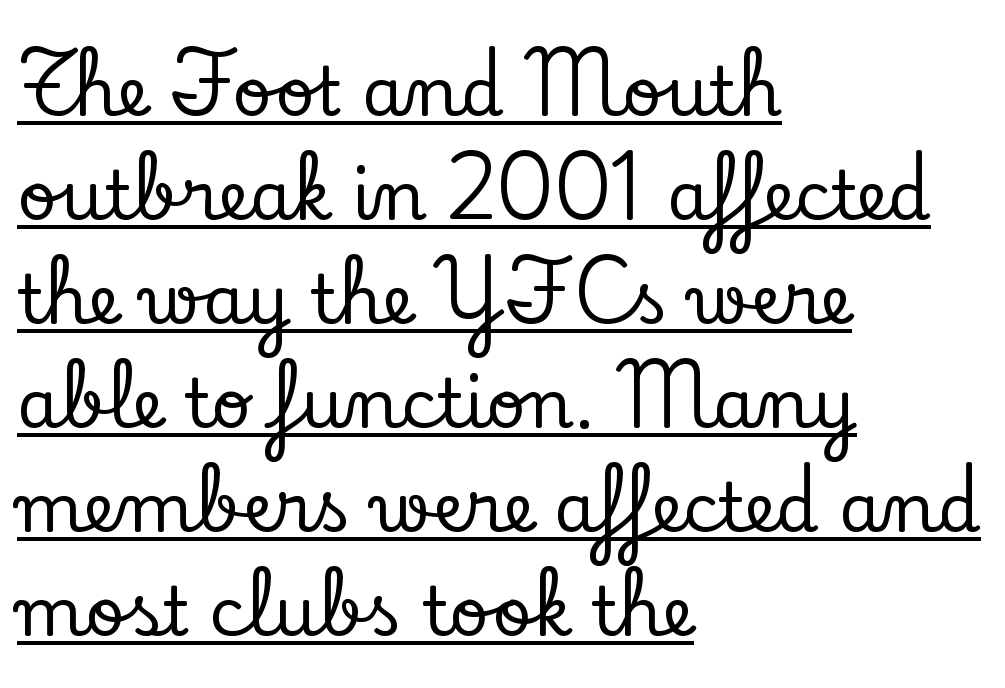
The image shows 68 px serif type, upright; set left-aligned, normal line spacing (1.53x), normal letter spacing, underlined; low stroke contrast and a small x-height.
